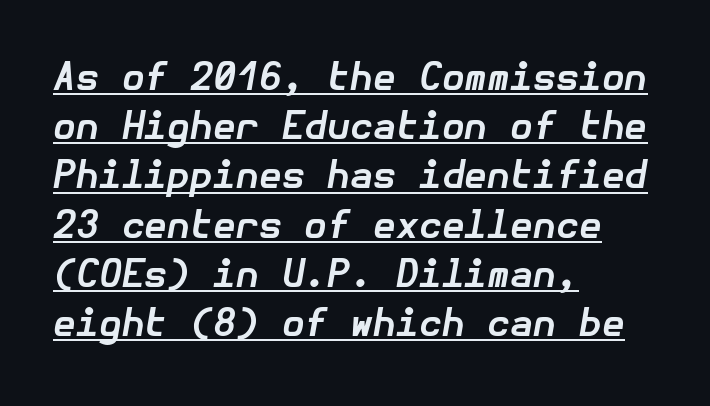
No extra tracking has been applied to these lines. Thick stems and heavy bowls — unmistakably bold. Left-aligned paragraph, ragged on the right. Decoration check: the copy is underlined.
